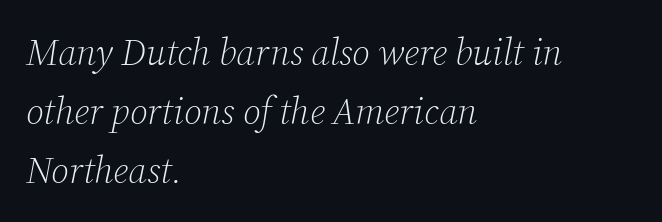
Q: Is the text bold? A: No.
Q: Is the text italic (slanted)? A: Yes, it leans right by about 12 degrees.
Q: Is the typeface a serif or a sans-serif typeface? A: Serif.
Q: Is the text underlined? A: No.
Q: How is the paragraph aligned? A: Left-aligned.
Q: Is the spacing between letters normal or unusually wide? A: Normal.
Q: Is the spacing between lines tight, normal or loose? A: Normal.
Q: Width (condensed, normal, or wide)? A: Normal.
Q: Stroke contrast? A: Low.
Q: x-height? A: Medium.
Q: Monospaced? A: No.
